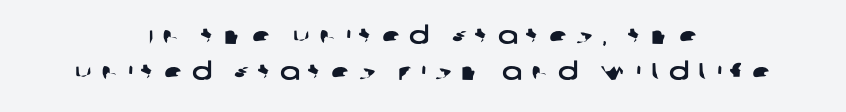
The image shows 24 px text type; set centered, normal line spacing (1.52x), unusually wide letter spacing (+0.38 em), not underlined.
